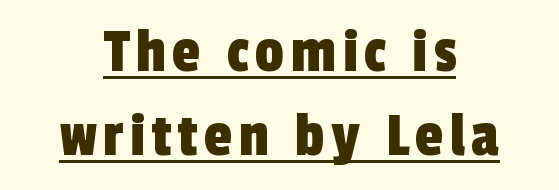
{"serif": "no", "width": "condensed", "x_height": "medium", "monospaced": "no", "underline": "yes", "align": "center", "line_spacing": "normal", "line_spacing_ratio": 1.31, "glyph_px": 64}
